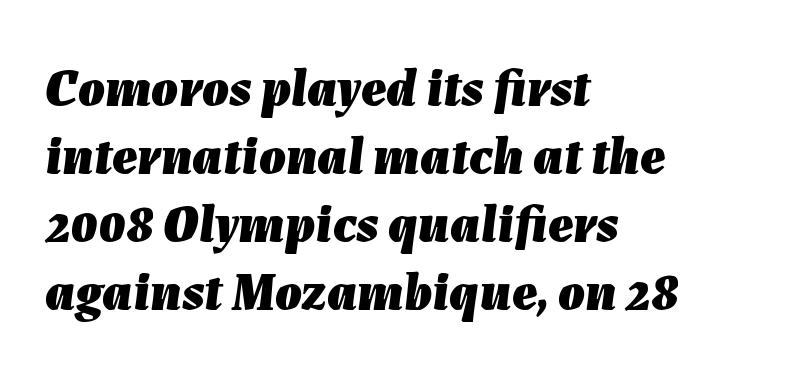
The text block is weighted toward the left margin, trailing off unevenly rightward. The rows are spaced the way most documents space them. The strip under each line holds only bare page. A typesetter would call this proportional, since set widths differ per character.
